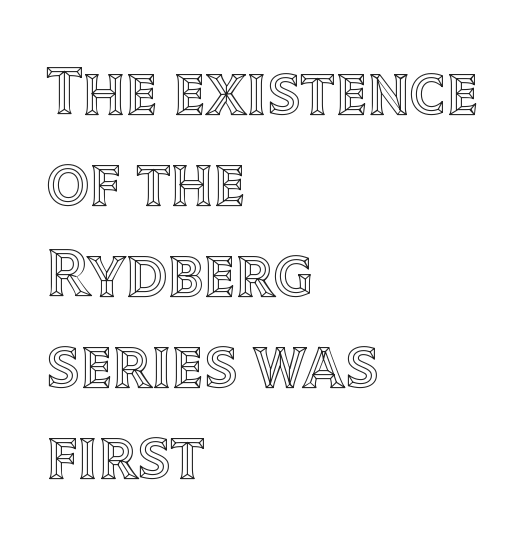
Q: Is the text italic (slanted)? A: No, it is upright.
Q: Is the text underlined? A: No.
Q: How is the paragraph aligned? A: Left-aligned.
Q: Is the spacing between letters normal or unusually wide? A: Normal.
Q: Is the spacing between lines tight, normal or loose? A: Normal.
Q: Width (condensed, normal, or wide)? A: Normal.
Q: x-height? A: Large.
Q: Monospaced? A: No.
